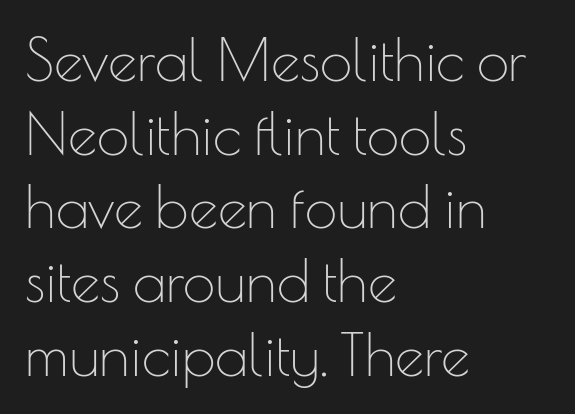
{"serif": "no", "italic": "no", "bold": "no", "weight": "thin", "width": "normal", "stroke_contrast": "low", "x_height": "small", "monospaced": "no", "underline": "no", "align": "left", "line_spacing": "normal", "line_spacing_ratio": 1.27, "letter_spacing": "normal", "letter_spacing_em": 0.0, "glyph_px": 58}
